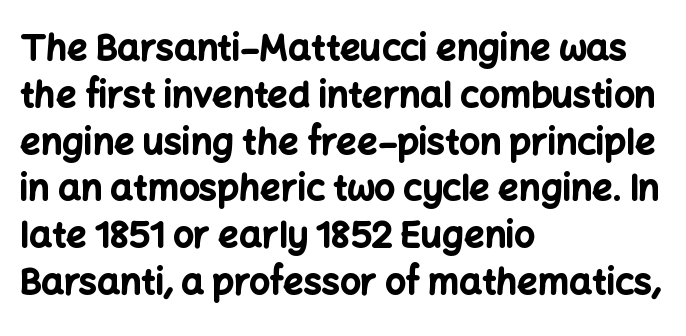
Q: Is the text bold? A: Yes.
Q: Is the text italic (slanted)? A: No, it is upright.
Q: Is the typeface a serif or a sans-serif typeface? A: Sans-serif.
Q: Is the text underlined? A: No.
Q: How is the paragraph aligned? A: Left-aligned.
Q: Is the spacing between letters normal or unusually wide? A: Normal.
Q: Is the spacing between lines tight, normal or loose? A: Normal.
Q: Width (condensed, normal, or wide)? A: Normal.
Q: Stroke contrast? A: Low.
Q: x-height? A: Medium.
Q: Monospaced? A: No.
